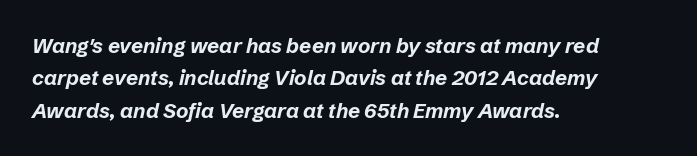
Designer's note — italics engaged. Each line starts at the same left margin while the right side varies. The space directly below the letters is spotless. The passage shown has conventional tracking throughout. Reading down the column, the eye jumps a familiar distance to each next line. The passage shown is emphatically bold.
